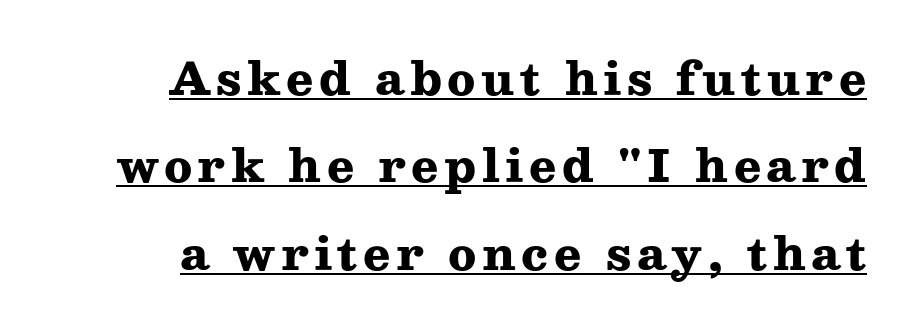
{"serif": "yes", "italic": "no", "bold": "yes", "weight": "heavy", "width": "wide", "stroke_contrast": "medium", "x_height": "medium", "monospaced": "no", "underline": "yes", "align": "right", "line_spacing": "loose", "line_spacing_ratio": 1.94, "glyph_px": 45}
